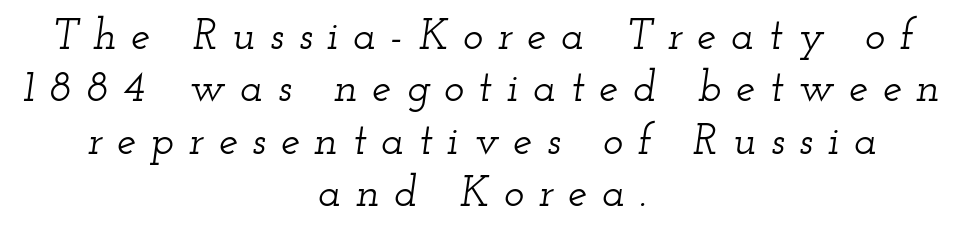
{"serif": "yes", "italic": "yes", "lean": "right", "slant_degrees": 12, "width": "wide", "stroke_contrast": "low", "x_height": "small", "monospaced": "no", "underline": "no", "align": "center", "line_spacing_ratio": 1.22, "letter_spacing": "wide", "letter_spacing_em": 0.34, "glyph_px": 43}
